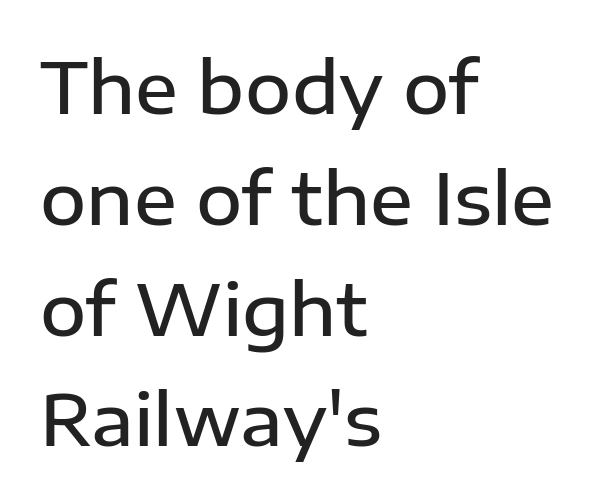
Q: Is the text bold? A: Semi-bold.
Q: Is the text italic (slanted)? A: No, it is upright.
Q: Is the typeface a serif or a sans-serif typeface? A: Sans-serif.
Q: Is the text underlined? A: No.
Q: How is the paragraph aligned? A: Left-aligned.
Q: Is the spacing between letters normal or unusually wide? A: Normal.
Q: Is the spacing between lines tight, normal or loose? A: Normal.
Q: Width (condensed, normal, or wide)? A: Normal.
Q: Stroke contrast? A: Low.
Q: x-height? A: Medium.
Q: Monospaced? A: No.
